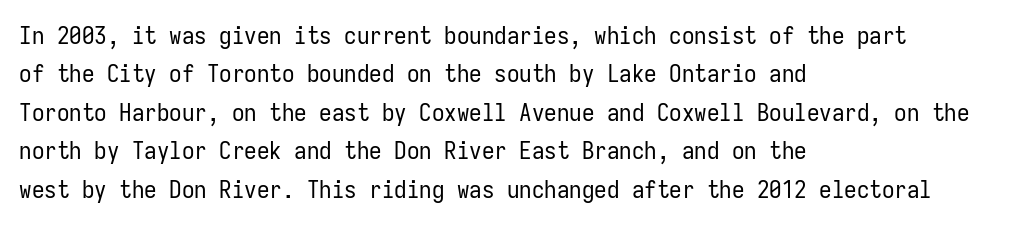
The image shows 25 px text type, upright; set left-aligned, normal line spacing (1.54x), normal letter spacing, not underlined.
